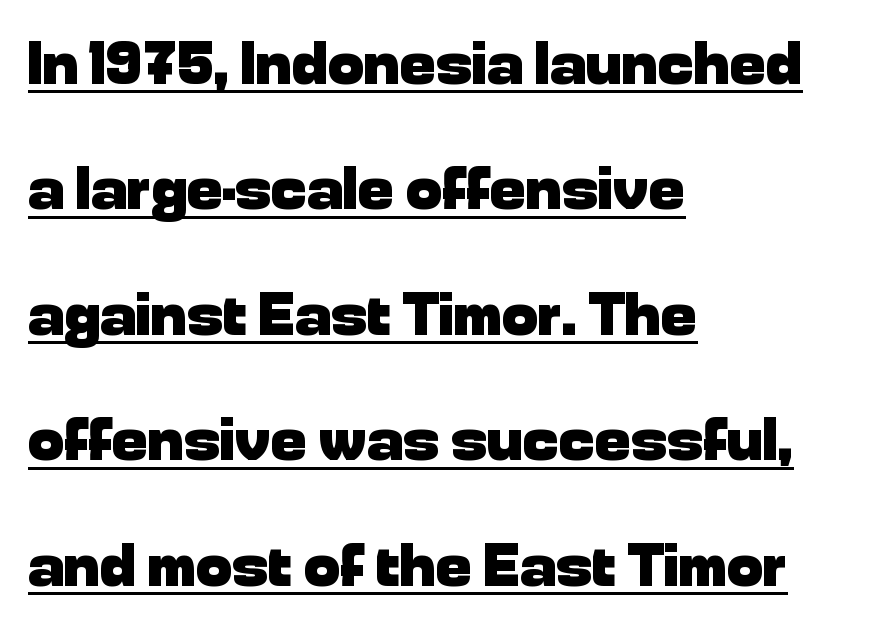
{"serif": "no", "italic": "no", "bold": "yes", "weight": "heavy", "width": "normal", "stroke_contrast": "low", "x_height": "medium", "monospaced": "no", "underline": "yes", "align": "left", "line_spacing": "loose", "line_spacing_ratio": 2.09, "letter_spacing": "normal", "letter_spacing_em": 0.0, "glyph_px": 60}
